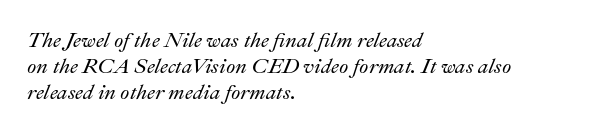
The image shows 21 px text type, italic (leaning right); set left-aligned, normal line spacing (1.25x), normal letter spacing, not underlined.
